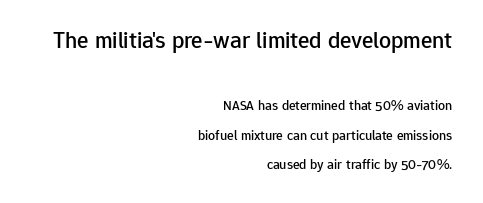
The image shows 24 px text type, upright; set right-aligned, loose line spacing (2.09x), normal letter spacing, not underlined; the first (top) block is 1.71x larger.
